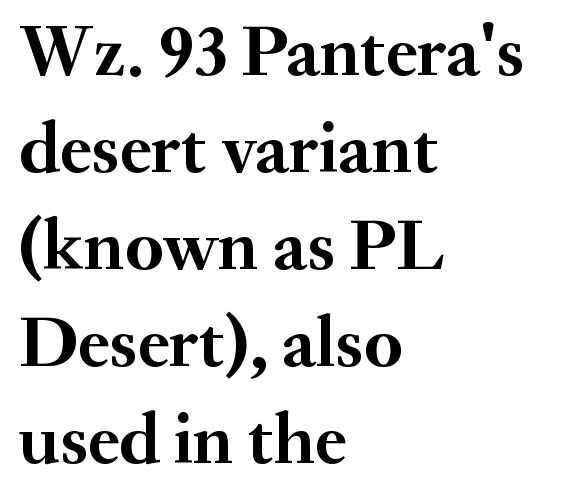
Q: Is the text bold? A: Yes.
Q: Is the text italic (slanted)? A: No, it is upright.
Q: Is the typeface a serif or a sans-serif typeface? A: Serif.
Q: Is the text underlined? A: No.
Q: How is the paragraph aligned? A: Left-aligned.
Q: Is the spacing between letters normal or unusually wide? A: Normal.
Q: Is the spacing between lines tight, normal or loose? A: Normal.
Q: Width (condensed, normal, or wide)? A: Normal.
Q: Stroke contrast? A: Medium.
Q: x-height? A: Small.
Q: Monospaced? A: No.
